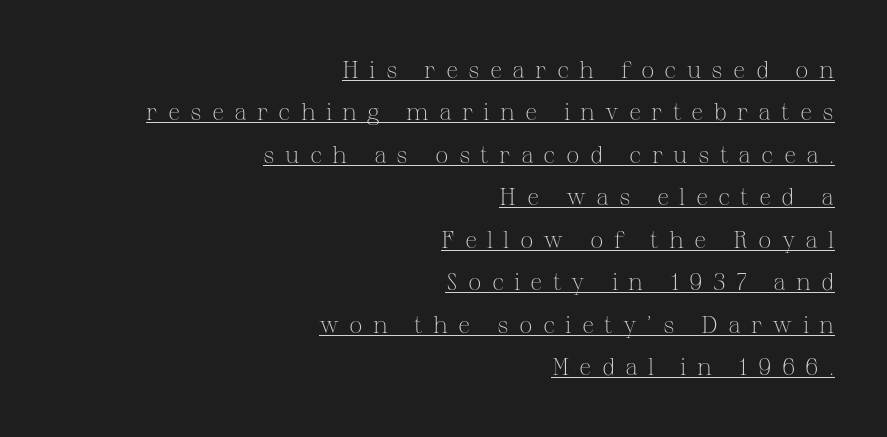
{"italic": "no", "bold": "no", "underline": "yes", "align": "right", "line_spacing_ratio": 1.77, "letter_spacing": "wide", "letter_spacing_em": 0.42, "glyph_px": 24}
